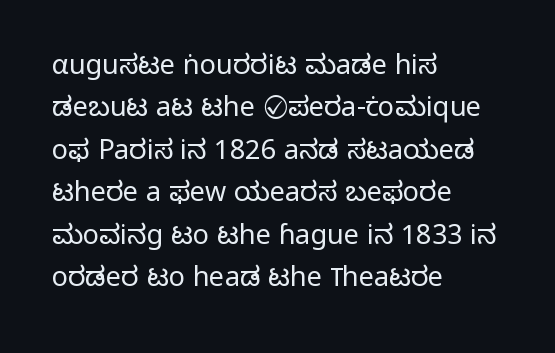
{"italic": "no", "bold": "no", "underline": "no", "align": "left", "line_spacing": "normal", "line_spacing_ratio": 1.57, "letter_spacing": "normal", "letter_spacing_em": 0.0, "glyph_px": 27}
